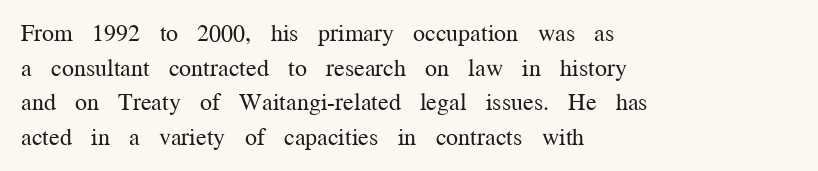
The image shows 24 px text type, upright; set left-aligned, normal line spacing (1.44x), normal letter spacing, not underlined.
